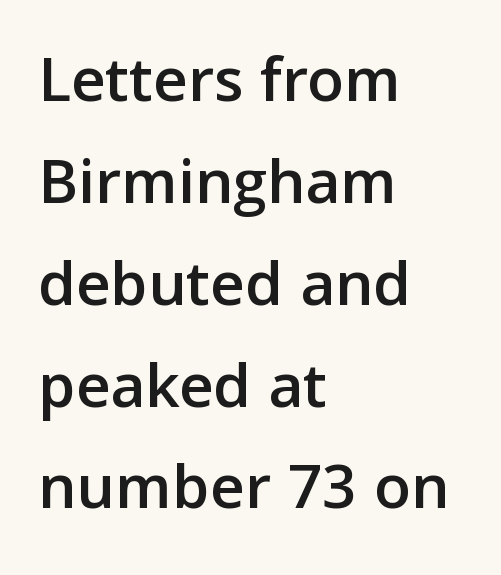
Q: Is the text italic (slanted)? A: No, it is upright.
Q: Is the typeface a serif or a sans-serif typeface? A: Sans-serif.
Q: Is the text underlined? A: No.
Q: How is the paragraph aligned? A: Left-aligned.
Q: Is the spacing between letters normal or unusually wide? A: Normal.
Q: Is the spacing between lines tight, normal or loose? A: Normal.
Q: Width (condensed, normal, or wide)? A: Normal.
Q: Stroke contrast? A: Low.
Q: x-height? A: Medium.
Q: Monospaced? A: No.
